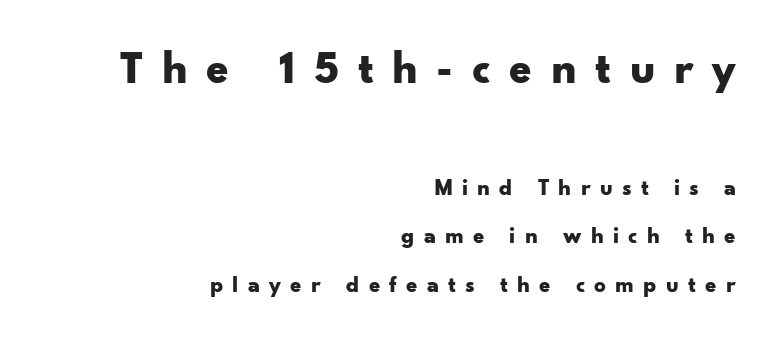
The letters carry no serifs — their stems end cleanly without finishing strokes. How heavy is the stroke? Heavy — this is a bold. A clean baseline with only descenders dipping below it. Notice how the stems are strictly vertical — no italics here. The type is letterspaced generously, with wide tracking. You could not count columns in this text — the font is proportionally spaced.
